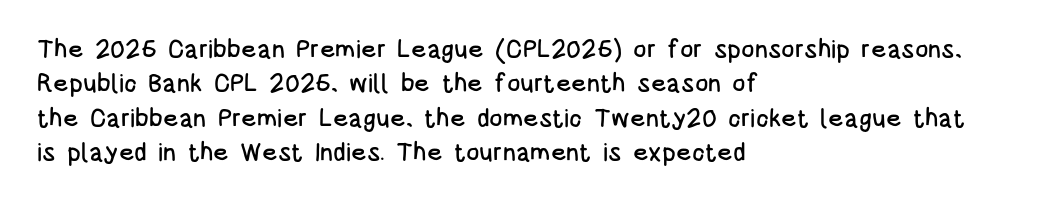
Q: Is the text italic (slanted)? A: No, it is upright.
Q: Is the text underlined? A: No.
Q: How is the paragraph aligned? A: Left-aligned.
Q: Is the spacing between letters normal or unusually wide? A: Normal.
Q: Is the spacing between lines tight, normal or loose? A: Normal.
